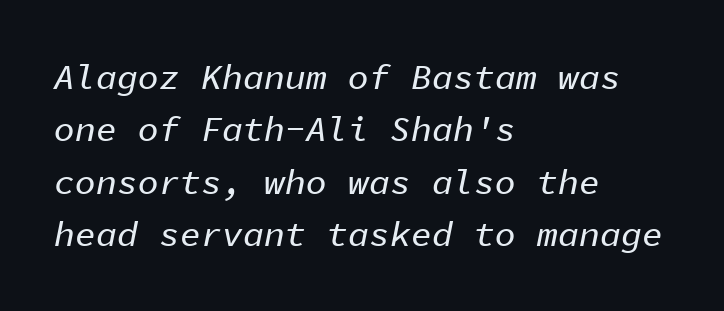
The image shows 35 px text type, italic (leaning right), monospaced; set left-aligned, normal line spacing (1.5x), normal letter spacing, not underlined; low stroke contrast and a medium x-height.
